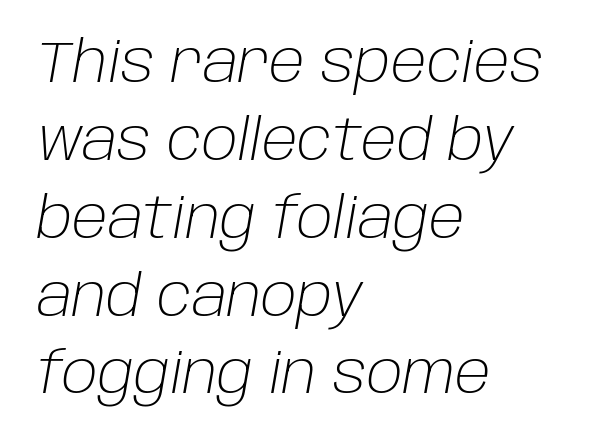
{"italic": "yes", "lean": "right", "slant_degrees": 10, "bold": "no", "weight": "light", "width": "normal", "stroke_contrast": "low", "x_height": "large", "monospaced": "no", "underline": "no", "align": "left", "line_spacing": "normal", "line_spacing_ratio": 1.39, "letter_spacing": "normal", "letter_spacing_em": 0.0, "glyph_px": 56}
